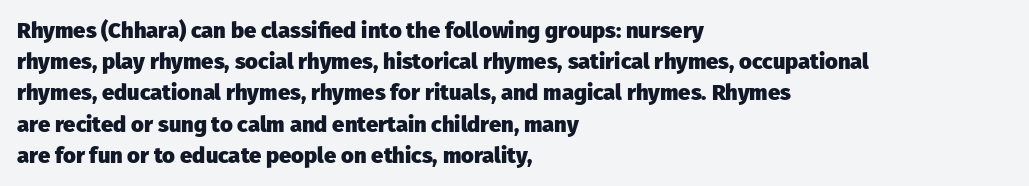
Q: Is the text bold? A: Yes.
Q: Is the text italic (slanted)? A: No, it is upright.
Q: Is the text underlined? A: No.
Q: How is the paragraph aligned? A: Left-aligned.
Q: Is the spacing between letters normal or unusually wide? A: Normal.
Q: Is the spacing between lines tight, normal or loose? A: Normal.
